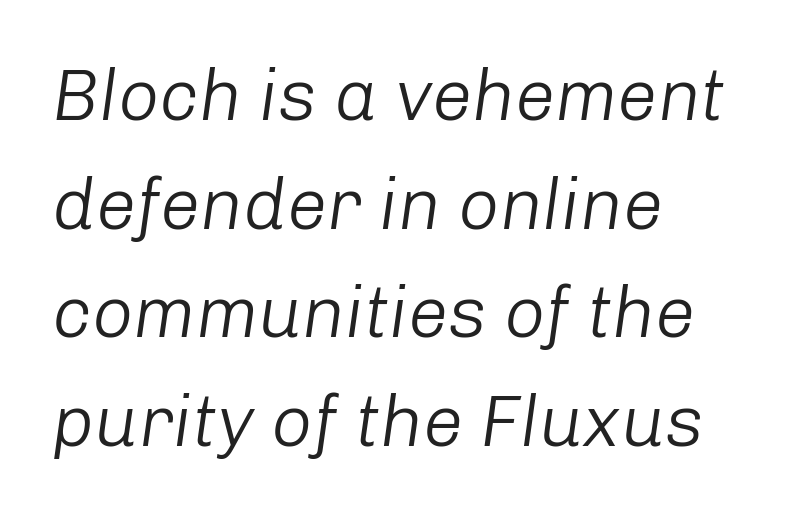
The image shows 72 px light type, italic (leaning right); set left-aligned, normal line spacing (1.51x), normal letter spacing, not underlined; low stroke contrast and a medium x-height.
